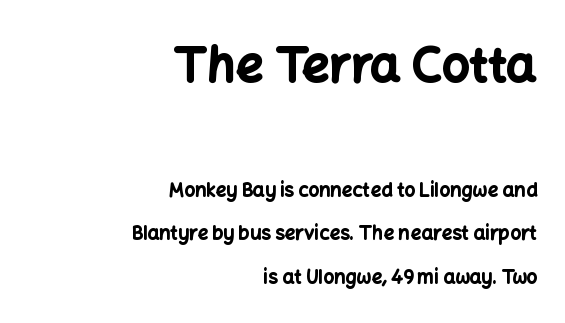
{"serif": "no", "italic": "no", "bold": "yes", "weight": "bold", "width": "normal", "stroke_contrast": "low", "x_height": "medium", "monospaced": "no", "underline": "no", "align": "right", "line_spacing": "loose", "line_spacing_ratio": 2.27, "letter_spacing": "normal", "letter_spacing_em": 0.0, "larger_block": "first", "size_ratio": 2.53, "glyph_px": 48}
